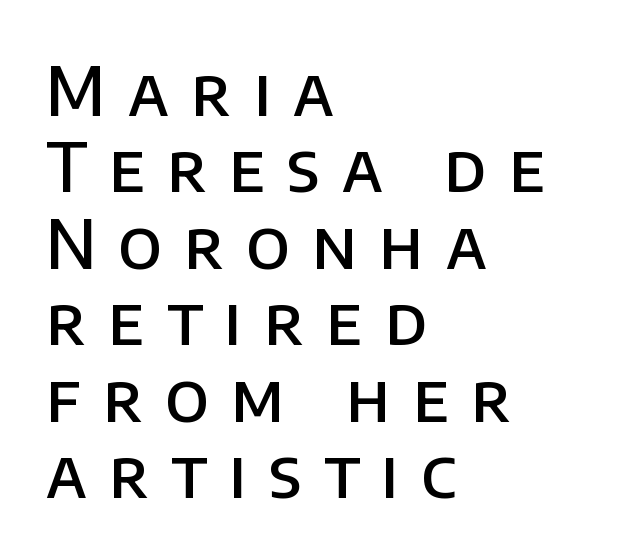
Do the letters lean? They stand straight. A student would call this left alignment; a typographer would say flush left, rag right. Anything drawn beneath the words? Only blank space. Proportional: the letters do not fall into vertical columns. Are there feet on the stems? There aren't — it's a sans.
